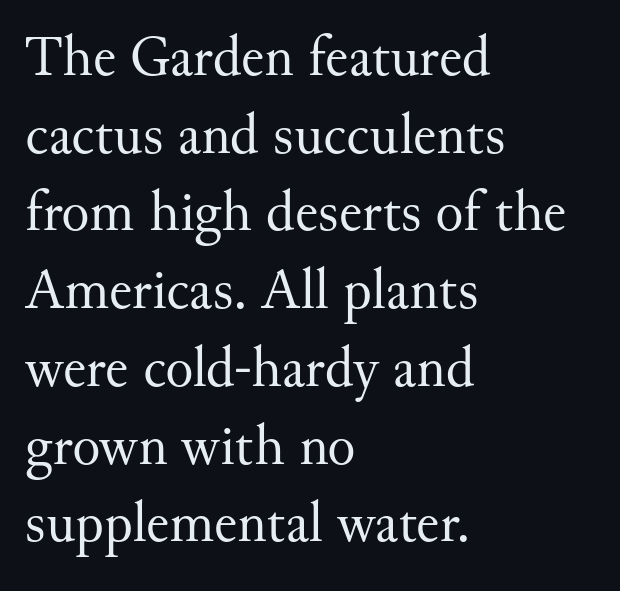
Underline: absent. Inter-character spacing is left at the font's built-in metrics. The text was rendered using a seriffed face with decorative stroke endings. Ink coverage per letter is moderate at most. Think of a printed novel: that variable character pitch is what you see here. It's the straight-up-and-down kind of type.
